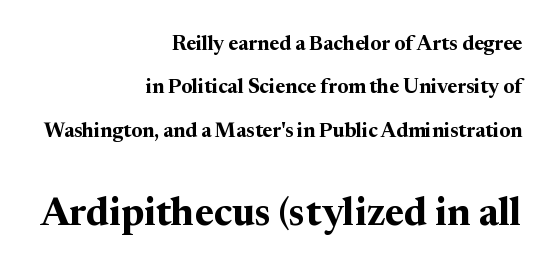
The image shows 39 px bold serif type, upright; set right-aligned, loose line spacing (2.17x), normal letter spacing, not underlined; the second (bottom) block is 1.95x larger; medium stroke contrast and a medium x-height.
